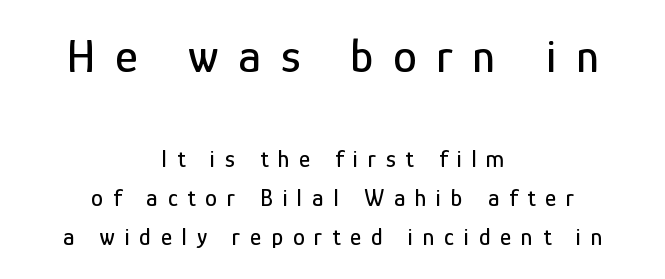
The image shows 48 px condensed sans-serif type, upright; set centered, normal line spacing (1.63x), unusually wide letter spacing (+0.41 em), not underlined; the first (top) block is 2.0x larger; low stroke contrast and a medium x-height.
